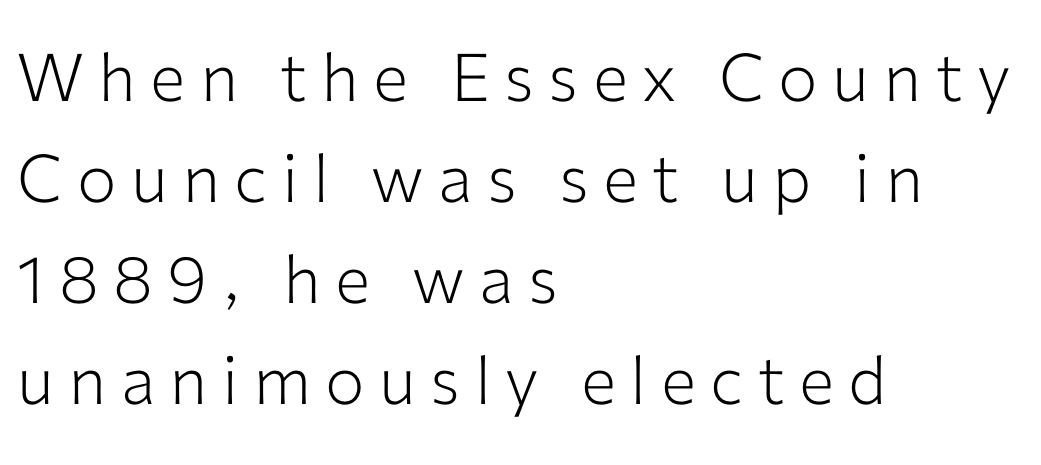
Caption: expanded tracking, letters set apart. Stems here are at most as thick as an everyday book face. Which margin do the lines hug? The left one — the right edge is uneven. Check under the words: just untouched page. The letters advance in unequal steps, a hallmark of proportional type.
